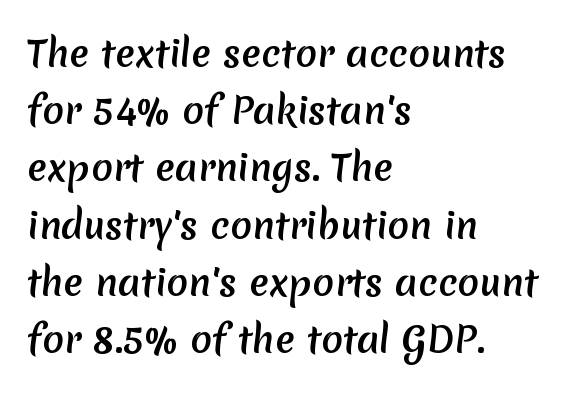
The image shows 36 px sans-serif type; set left-aligned, normal line spacing (1.59x), normal letter spacing, not underlined; medium stroke contrast and a medium x-height.
